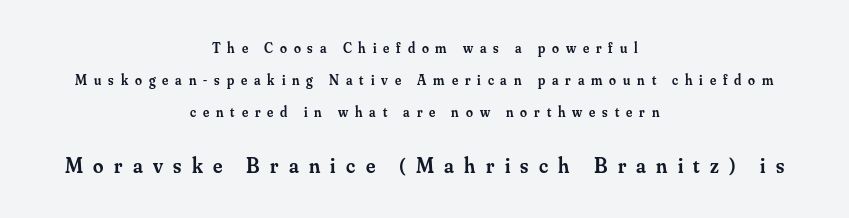
Q: Is the text bold? A: Semi-bold.
Q: Is the text italic (slanted)? A: No, it is upright.
Q: Is the text underlined? A: No.
Q: How is the paragraph aligned? A: Centered.
Q: Is the spacing between letters normal or unusually wide? A: Unusually wide.
Q: Is the spacing between lines tight, normal or loose? A: Loose.
Q: Which block of text is set in a larger size, the first (top) or the second (bottom)? A: The second (bottom) one.
